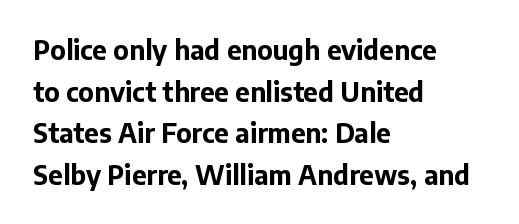
{"italic": "no", "bold": "yes", "underline": "no", "align": "left", "line_spacing": "normal", "line_spacing_ratio": 1.6, "letter_spacing": "normal", "letter_spacing_em": 0.0, "glyph_px": 26}
